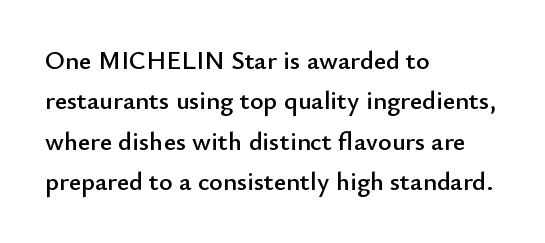
This rendering uses left alignment, leaving the right contour irregular. The vertical gap from one line to the next is medium. The space beneath each line is pristine and unruled. Does extra space separate the letters? No, they use regular spacing. Every character sits straight up, as roman type does.
